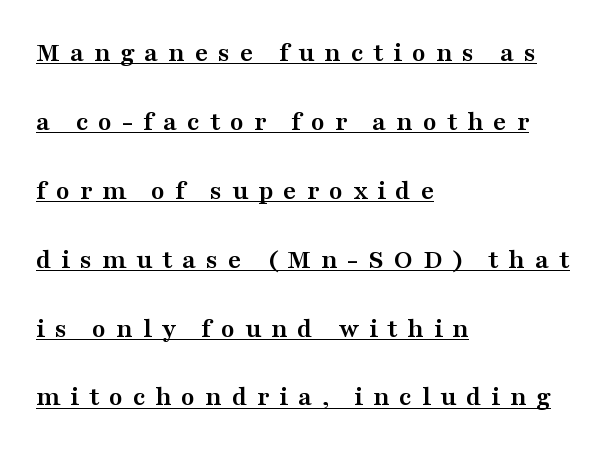
{"serif": "yes", "italic": "no", "bold": "yes", "weight": "semibold", "width": "wide", "stroke_contrast": "medium", "x_height": "medium", "monospaced": "no", "underline": "yes", "align": "left", "line_spacing": "loose", "line_spacing_ratio": 2.46, "letter_spacing": "wide", "letter_spacing_em": 0.35, "glyph_px": 28}
